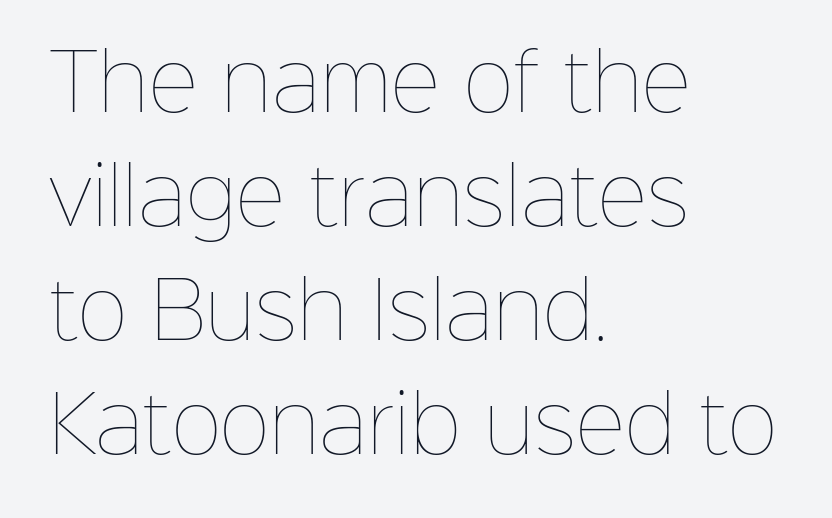
Q: Is the text bold? A: No.
Q: Is the text italic (slanted)? A: No, it is upright.
Q: Is the text underlined? A: No.
Q: How is the paragraph aligned? A: Left-aligned.
Q: Is the spacing between letters normal or unusually wide? A: Normal.
Q: Is the spacing between lines tight, normal or loose? A: Normal.
Q: Width (condensed, normal, or wide)? A: Normal.
Q: Stroke contrast? A: Low.
Q: x-height? A: Medium.
Q: Monospaced? A: No.
